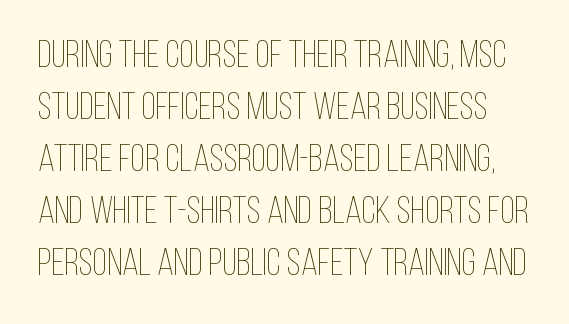
Q: Is the text bold? A: No.
Q: Is the text italic (slanted)? A: No, it is upright.
Q: Is the text underlined? A: No.
Q: Is the spacing between letters normal or unusually wide? A: Normal.
Q: Is the spacing between lines tight, normal or loose? A: Normal.
Q: Width (condensed, normal, or wide)? A: Condensed.
Q: Stroke contrast? A: Low.
Q: x-height? A: Large.
Q: Monospaced? A: No.
